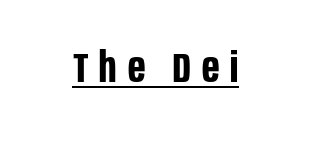
Q: Is the text bold? A: Yes.
Q: Is the text italic (slanted)? A: No, it is upright.
Q: Is the typeface a serif or a sans-serif typeface? A: Sans-serif.
Q: Is the text underlined? A: Yes.
Q: Is the spacing between letters normal or unusually wide? A: Unusually wide.
Q: Width (condensed, normal, or wide)? A: Condensed.
Q: Stroke contrast? A: Low.
Q: x-height? A: Large.
Q: Monospaced? A: No.
